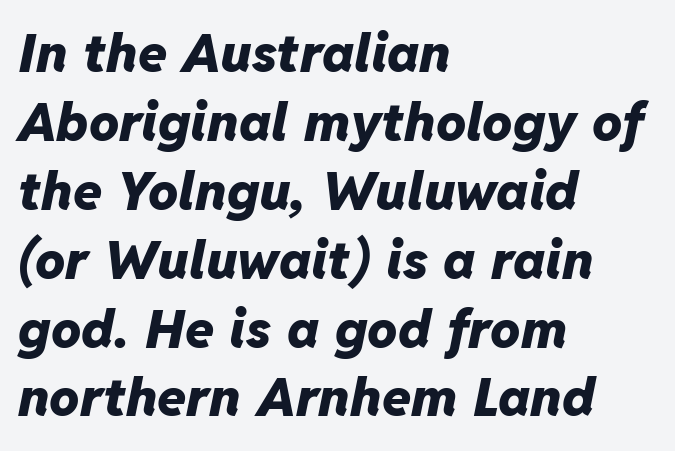
The image shows 53 px heavy type, italic (leaning right); set left-aligned, normal line spacing (1.3x), normal letter spacing, not underlined; low stroke contrast and a medium x-height.
